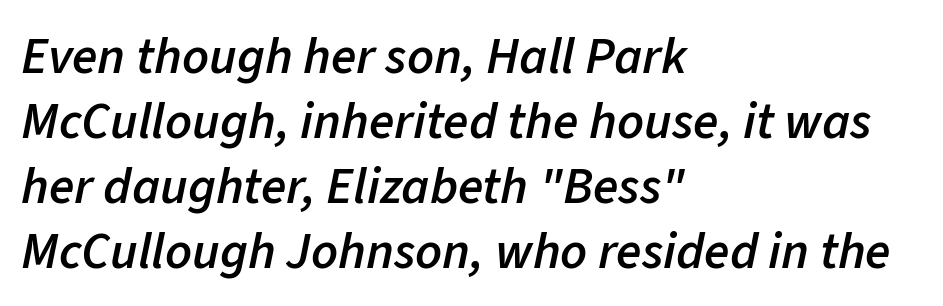
Typesetter's note: demi weight, one step under bold. Standard letterfit; no display-style spreading of the glyphs. Notice how descenders clear the ascenders below comfortably — that's standard leading. Do the characters align in a grid? No, the font is proportional.
